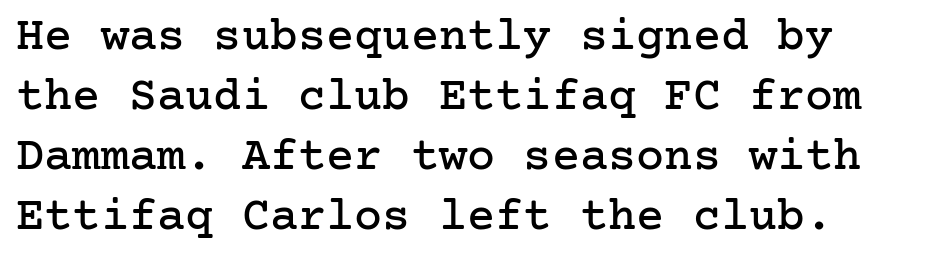
Q: Is the text italic (slanted)? A: No, it is upright.
Q: Is the typeface a serif or a sans-serif typeface? A: Serif.
Q: Is the text underlined? A: No.
Q: Is the spacing between letters normal or unusually wide? A: Normal.
Q: Is the spacing between lines tight, normal or loose? A: Normal.
Q: Width (condensed, normal, or wide)? A: Normal.
Q: Stroke contrast? A: Low.
Q: x-height? A: Medium.
